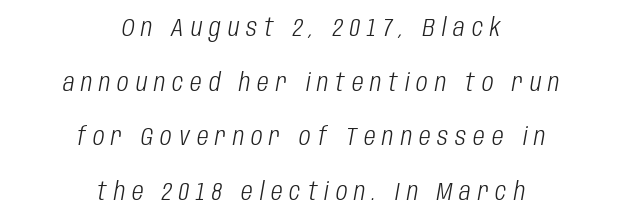
{"italic": "yes", "lean": "right", "slant_degrees": 10, "bold": "no", "underline": "no", "align": "center", "line_spacing": "loose", "line_spacing_ratio": 2.19, "letter_spacing": "wide", "letter_spacing_em": 0.28, "glyph_px": 25}
